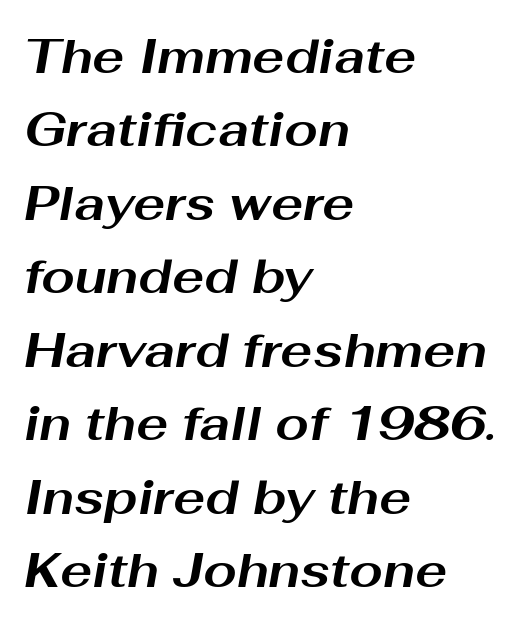
The image shows 48 px bold, wide type, italic (leaning right); set left-aligned, normal line spacing (1.53x), normal letter spacing, not underlined; medium stroke contrast and a medium x-height.
